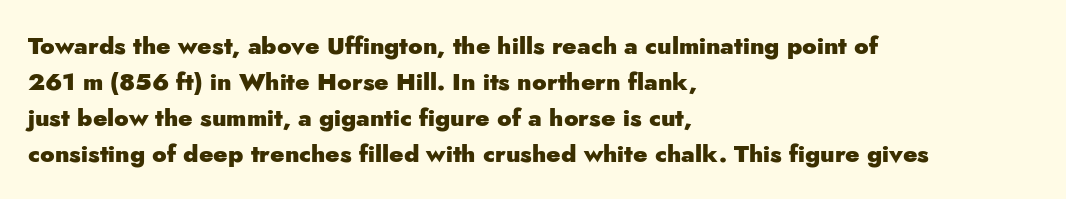
Q: Is the text bold? A: Yes.
Q: Is the text italic (slanted)? A: No, it is upright.
Q: Is the text underlined? A: No.
Q: How is the paragraph aligned? A: Left-aligned.
Q: Is the spacing between letters normal or unusually wide? A: Normal.
Q: Is the spacing between lines tight, normal or loose? A: Normal.
